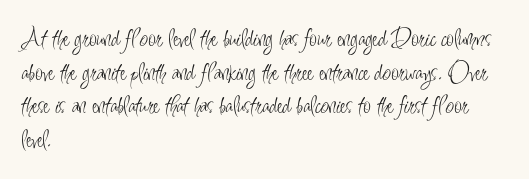
{"bold": "no", "underline": "no", "align": "left", "line_spacing": "normal", "line_spacing_ratio": 1.25, "letter_spacing": "normal", "letter_spacing_em": 0.0, "glyph_px": 27}
